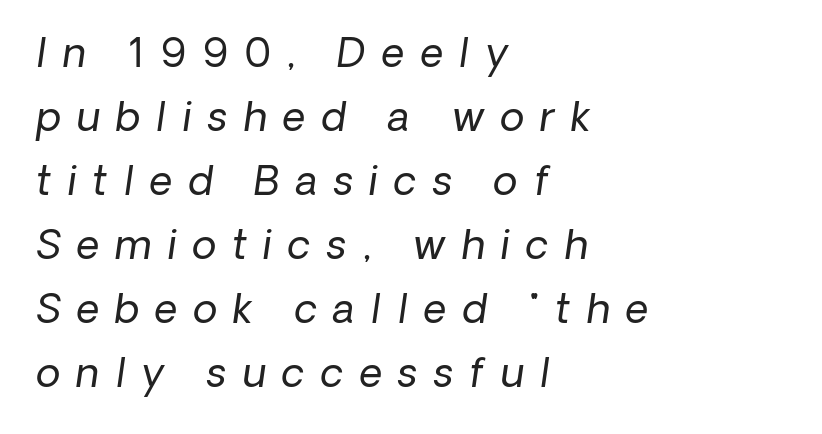
Q: Is the text bold? A: No.
Q: Is the typeface a serif or a sans-serif typeface? A: Sans-serif.
Q: Is the text underlined? A: No.
Q: How is the paragraph aligned? A: Left-aligned.
Q: Is the spacing between letters normal or unusually wide? A: Unusually wide.
Q: Is the spacing between lines tight, normal or loose? A: Normal.
Q: Width (condensed, normal, or wide)? A: Normal.
Q: Stroke contrast? A: Low.
Q: x-height? A: Medium.
Q: Monospaced? A: No.
